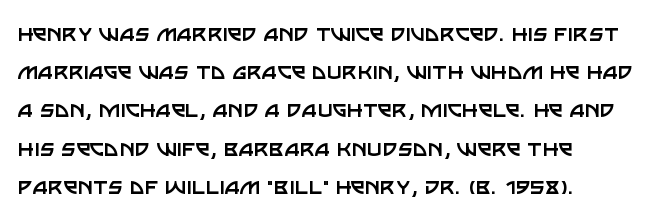
{"italic": "no", "bold": "no", "underline": "no", "align": "left", "line_spacing": "normal", "line_spacing_ratio": 1.47, "letter_spacing": "normal", "letter_spacing_em": 0.0, "glyph_px": 26}
